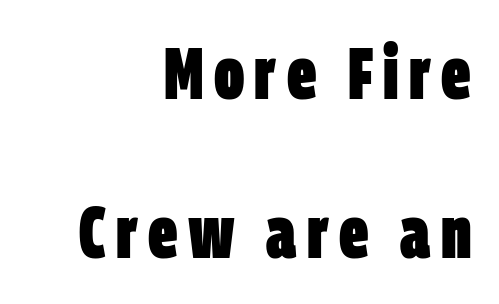
{"serif": "no", "bold": "yes", "weight": "heavy", "width": "condensed", "stroke_contrast": "low", "x_height": "large", "monospaced": "no", "underline": "no", "align": "right", "line_spacing": "loose", "line_spacing_ratio": 2.18, "glyph_px": 73}
